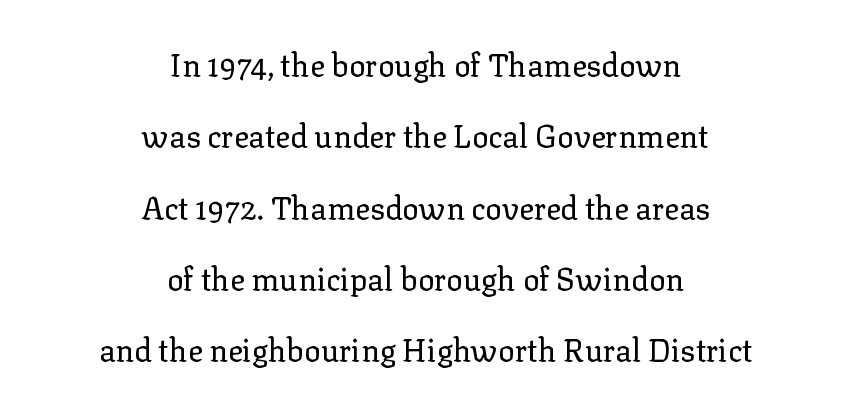
Q: Is the text bold? A: No.
Q: Is the text italic (slanted)? A: No, it is upright.
Q: Is the typeface a serif or a sans-serif typeface? A: Serif.
Q: Is the text underlined? A: No.
Q: How is the paragraph aligned? A: Centered.
Q: Is the spacing between letters normal or unusually wide? A: Normal.
Q: Is the spacing between lines tight, normal or loose? A: Loose.
Q: Width (condensed, normal, or wide)? A: Normal.
Q: Stroke contrast? A: Low.
Q: x-height? A: Medium.
Q: Monospaced? A: No.
